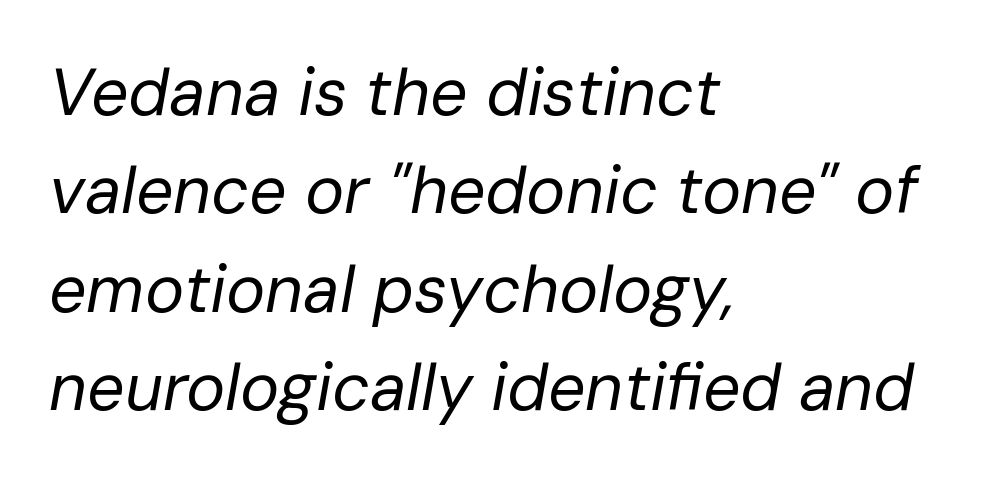
{"italic": "yes", "lean": "right", "slant_degrees": 10, "bold": "no", "weight": "regular", "width": "normal", "stroke_contrast": "low", "x_height": "medium", "monospaced": "no", "underline": "no", "align": "left", "line_spacing": "normal", "line_spacing_ratio": 1.49, "letter_spacing": "normal", "letter_spacing_em": 0.0, "glyph_px": 66}
